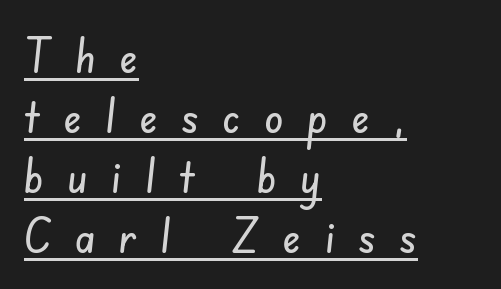
Characters follow at a spacing far wider than the type designer built in. The lines are quadded left. The vertical gap from one line to the next is medium. The passage shown is typed in a proportional face where columns would drift. Underlined type.
